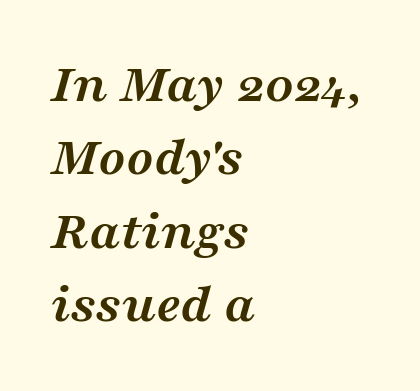
Q: Is the text bold? A: Yes.
Q: Is the text italic (slanted)? A: Yes, it leans right by about 16 degrees.
Q: Is the typeface a serif or a sans-serif typeface? A: Serif.
Q: Is the text underlined? A: No.
Q: How is the paragraph aligned? A: Left-aligned.
Q: Is the spacing between letters normal or unusually wide? A: Normal.
Q: Is the spacing between lines tight, normal or loose? A: Normal.
Q: Width (condensed, normal, or wide)? A: Wide.
Q: Stroke contrast? A: Medium.
Q: x-height? A: Medium.
Q: Monospaced? A: No.
